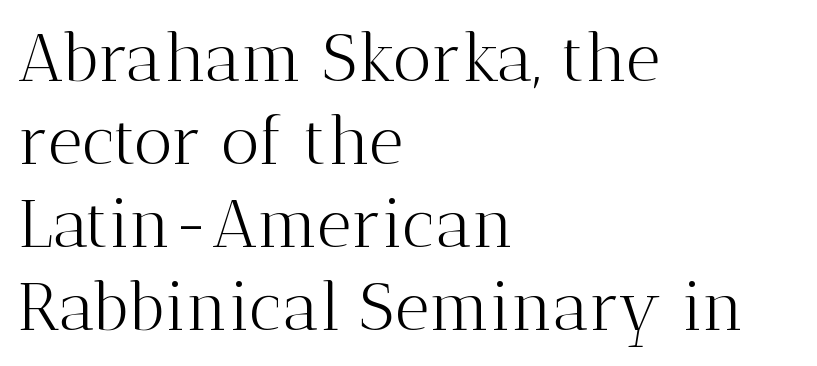
Q: Is the text bold? A: No.
Q: Is the text italic (slanted)? A: No, it is upright.
Q: Is the typeface a serif or a sans-serif typeface? A: Serif.
Q: Is the text underlined? A: No.
Q: How is the paragraph aligned? A: Left-aligned.
Q: Is the spacing between letters normal or unusually wide? A: Normal.
Q: Width (condensed, normal, or wide)? A: Normal.
Q: Stroke contrast? A: Medium.
Q: x-height? A: Medium.
Q: Monospaced? A: No.
